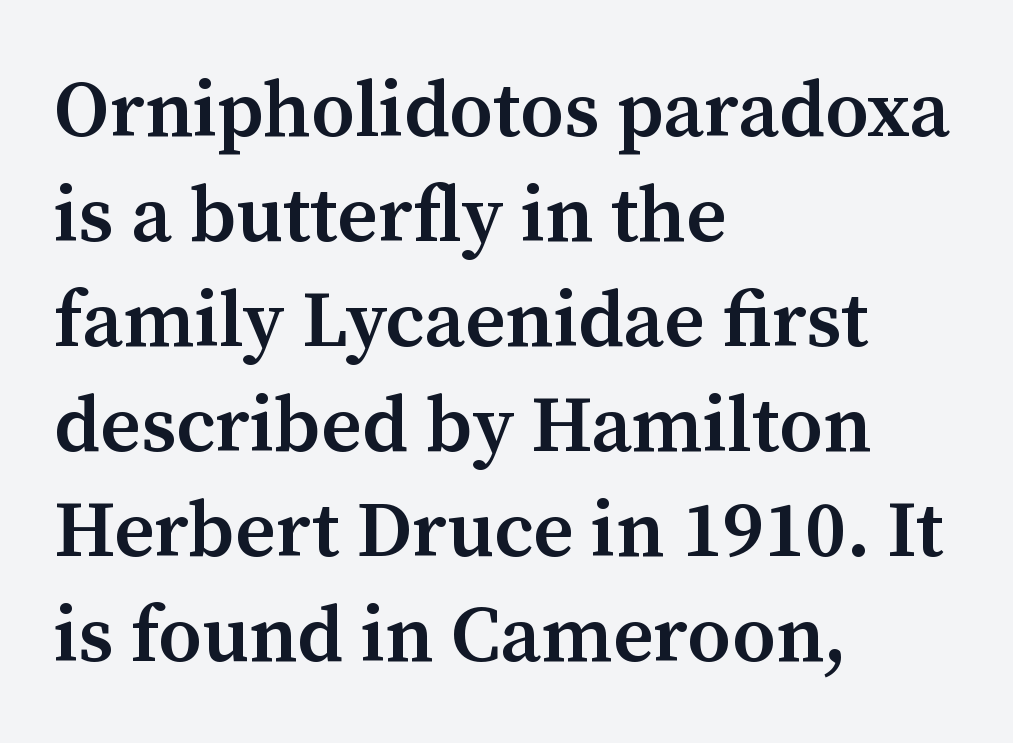
The image shows 79 px semibold serif type, upright; set left-aligned, normal line spacing (1.33x), normal letter spacing, not underlined; medium stroke contrast and a medium x-height.
